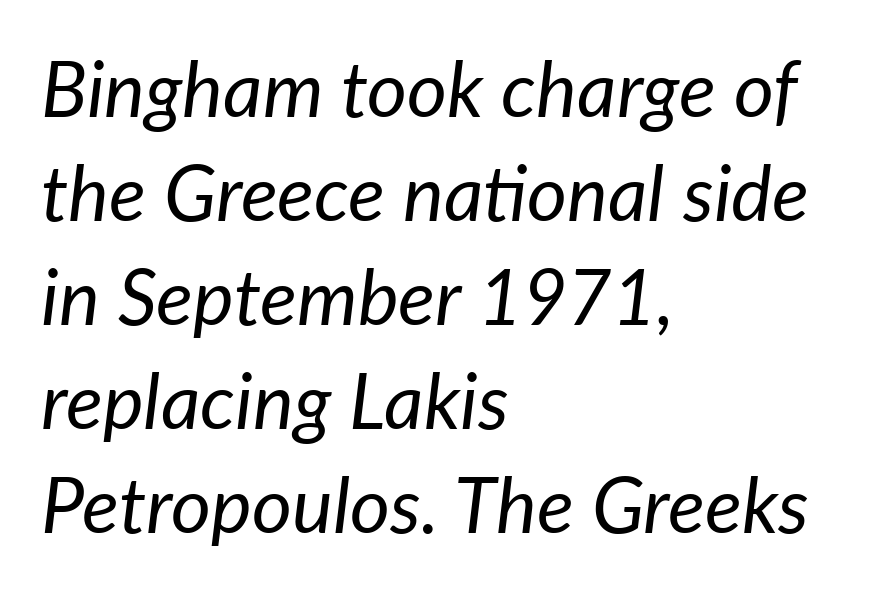
Q: Is the text bold? A: No.
Q: Is the text italic (slanted)? A: Yes, it leans right by about 7 degrees.
Q: Is the text underlined? A: No.
Q: How is the paragraph aligned? A: Left-aligned.
Q: Is the spacing between letters normal or unusually wide? A: Normal.
Q: Is the spacing between lines tight, normal or loose? A: Normal.
Q: Width (condensed, normal, or wide)? A: Normal.
Q: Stroke contrast? A: Low.
Q: x-height? A: Medium.
Q: Monospaced? A: No.
